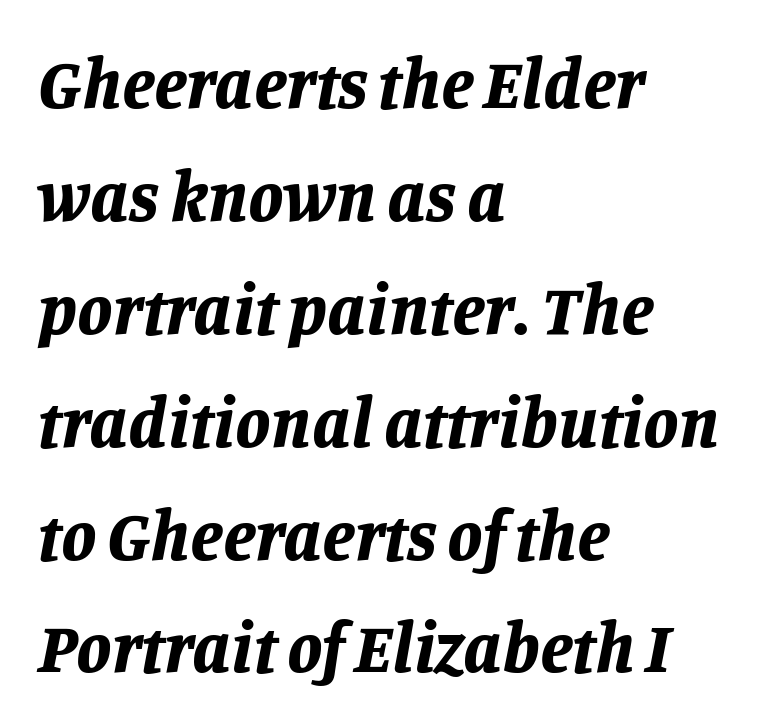
Q: Is the text bold? A: Yes.
Q: Is the text italic (slanted)? A: Yes, it leans right by about 11 degrees.
Q: Is the text underlined? A: No.
Q: How is the paragraph aligned? A: Left-aligned.
Q: Is the spacing between letters normal or unusually wide? A: Normal.
Q: Is the spacing between lines tight, normal or loose? A: Normal.
Q: Width (condensed, normal, or wide)? A: Normal.
Q: Stroke contrast? A: Low.
Q: x-height? A: Large.
Q: Monospaced? A: No.
